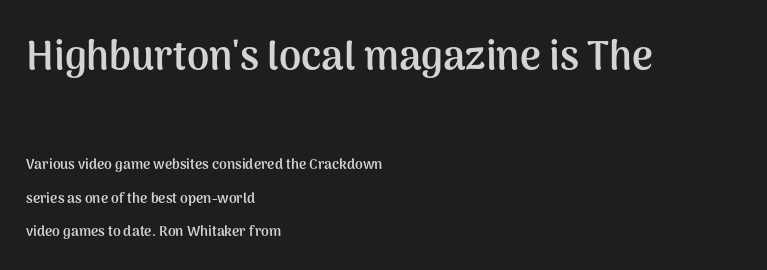
Q: Is the text bold? A: Yes.
Q: Is the text italic (slanted)? A: No, it is upright.
Q: Is the typeface a serif or a sans-serif typeface? A: Sans-serif.
Q: Is the text underlined? A: No.
Q: How is the paragraph aligned? A: Left-aligned.
Q: Is the spacing between letters normal or unusually wide? A: Normal.
Q: Is the spacing between lines tight, normal or loose? A: Loose.
Q: Which block of text is set in a larger size, the first (top) or the second (bottom)? A: The first (top) one.
Q: Width (condensed, normal, or wide)? A: Normal.
Q: Stroke contrast? A: Medium.
Q: x-height? A: Medium.
Q: Monospaced? A: No.
